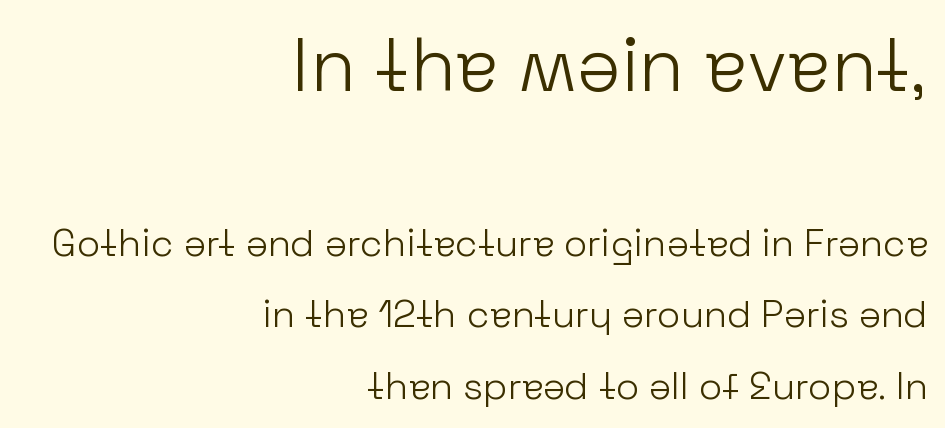
The image shows 75 px light sans-serif type, upright; set right-aligned, line spacing 1.88x, normal letter spacing, not underlined; the first (top) block is 1.97x larger; low stroke contrast and a medium x-height.
